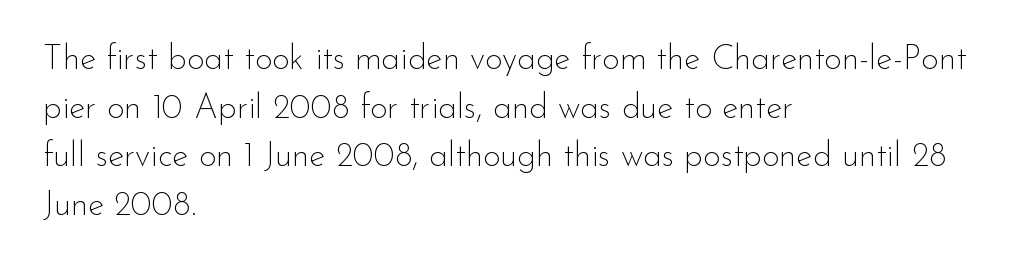
Q: Is the text bold? A: No.
Q: Is the text italic (slanted)? A: No, it is upright.
Q: Is the typeface a serif or a sans-serif typeface? A: Sans-serif.
Q: Is the text underlined? A: No.
Q: How is the paragraph aligned? A: Left-aligned.
Q: Is the spacing between letters normal or unusually wide? A: Normal.
Q: Is the spacing between lines tight, normal or loose? A: Normal.
Q: Width (condensed, normal, or wide)? A: Normal.
Q: Stroke contrast? A: Low.
Q: x-height? A: Small.
Q: Monospaced? A: No.
